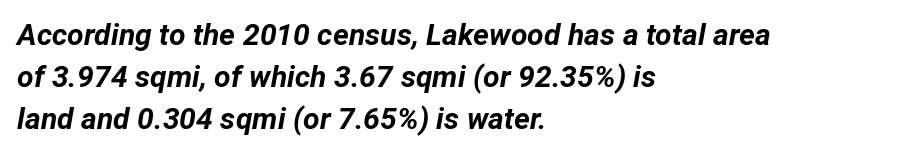
{"italic": "yes", "lean": "right", "slant_degrees": 12, "bold": "yes", "weight": "bold", "width": "normal", "stroke_contrast": "low", "x_height": "medium", "monospaced": "no", "underline": "no", "align": "left", "line_spacing": "normal", "line_spacing_ratio": 1.4, "letter_spacing": "normal", "letter_spacing_em": 0.0, "glyph_px": 30}
